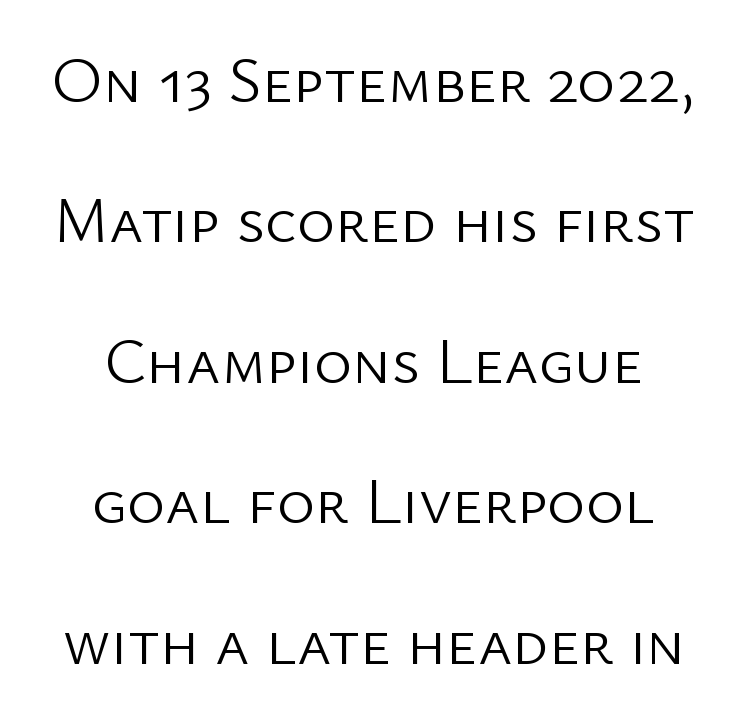
Varying glyph widths throughout — classic text-font behaviour. The lettering holds an erect, upright posture throughout. Type style note: lacks serifs. Descenders are the only things crossing below the line.
